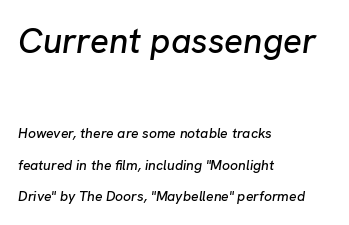
Q: Is the text italic (slanted)? A: Yes, it leans right by about 8 degrees.
Q: Is the text underlined? A: No.
Q: How is the paragraph aligned? A: Left-aligned.
Q: Is the spacing between letters normal or unusually wide? A: Normal.
Q: Is the spacing between lines tight, normal or loose? A: Loose.
Q: Which block of text is set in a larger size, the first (top) or the second (bottom)? A: The first (top) one.
Q: Width (condensed, normal, or wide)? A: Normal.
Q: Stroke contrast? A: Low.
Q: x-height? A: Medium.
Q: Monospaced? A: No.
